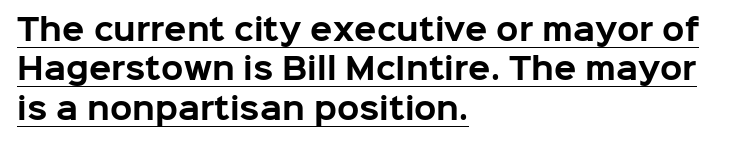
{"serif": "no", "italic": "no", "bold": "yes", "weight": "bold", "width": "normal", "stroke_contrast": "low", "x_height": "medium", "monospaced": "no", "underline": "yes", "align": "left", "line_spacing": "normal", "line_spacing_ratio": 1.36, "letter_spacing": "normal", "letter_spacing_em": 0.0, "glyph_px": 29}
